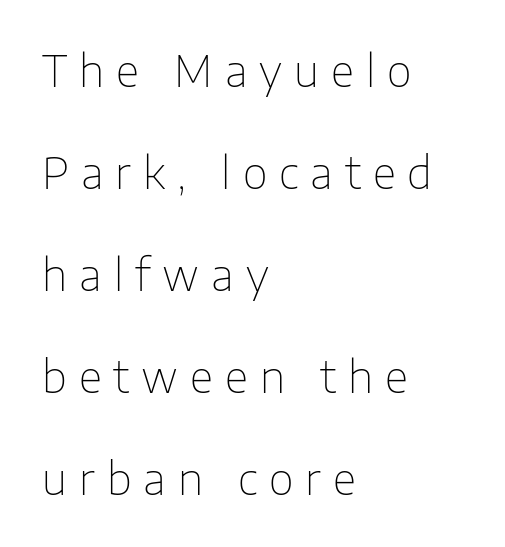
Q: Is the text bold? A: No.
Q: Is the text italic (slanted)? A: No, it is upright.
Q: Is the typeface a serif or a sans-serif typeface? A: Sans-serif.
Q: Is the text underlined? A: No.
Q: How is the paragraph aligned? A: Left-aligned.
Q: Is the spacing between letters normal or unusually wide? A: Unusually wide.
Q: Is the spacing between lines tight, normal or loose? A: Loose.
Q: Width (condensed, normal, or wide)? A: Normal.
Q: Stroke contrast? A: Low.
Q: x-height? A: Medium.
Q: Monospaced? A: No.
